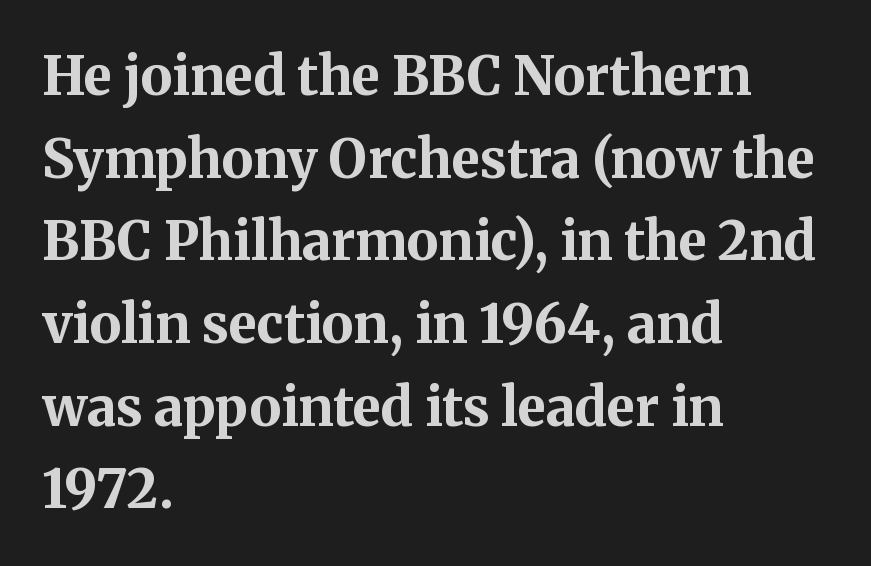
Typesetter's note: full bold, strokes at maximum text heaviness. To sum up the face: it has serifs. Evenly set lines give the paragraph a standard silhouette. This rendering leaves character spacing at its baseline value.
